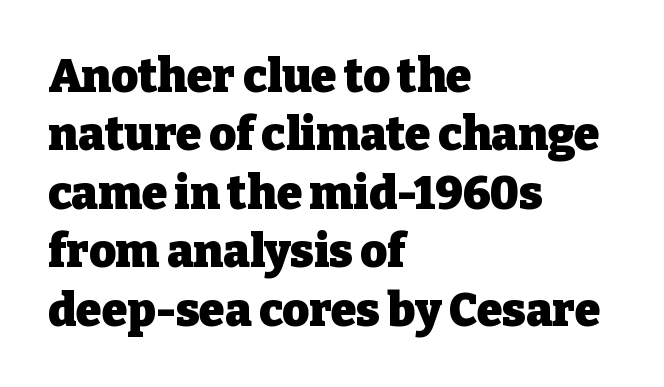
{"serif": "yes", "italic": "no", "bold": "yes", "weight": "heavy", "width": "normal", "stroke_contrast": "low", "x_height": "medium", "monospaced": "no", "underline": "no", "align": "left", "line_spacing": "normal", "line_spacing_ratio": 1.27, "letter_spacing": "normal", "letter_spacing_em": 0.0, "glyph_px": 46}
